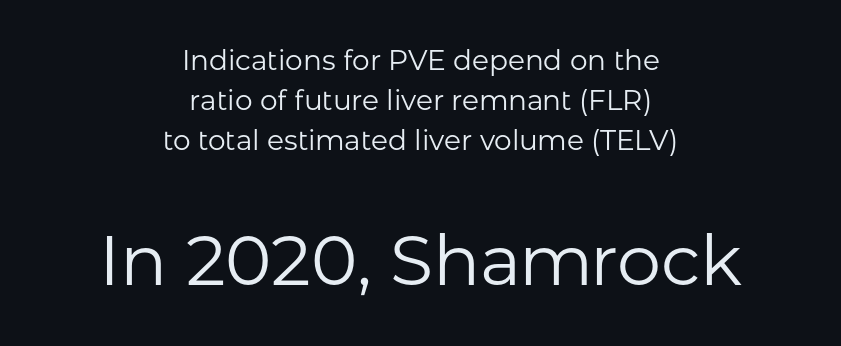
Glance below the letters and you will spot only blank space. The later block is typeset at a bigger size than the earlier block. These lines are composed in type without serifs. There is no visible air inserted between adjacent glyphs. Here the designer chose a conventional face with non-uniform glyph widths.
